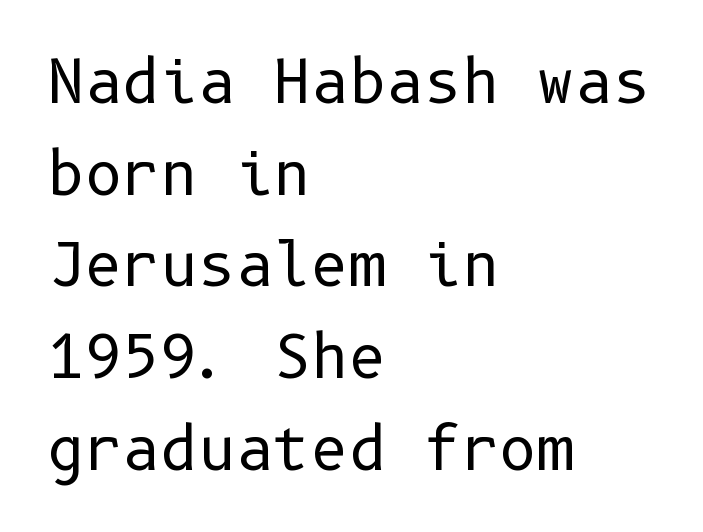
The image shows 58 px regular-weight sans-serif type, upright; set left-aligned, normal line spacing (1.58x), normal letter spacing, not underlined; low stroke contrast and a medium x-height.
